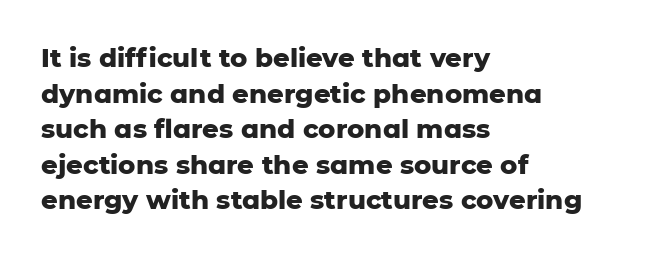
The image shows 26 px bold type, upright; set left-aligned, normal line spacing (1.37x), normal letter spacing, not underlined.
